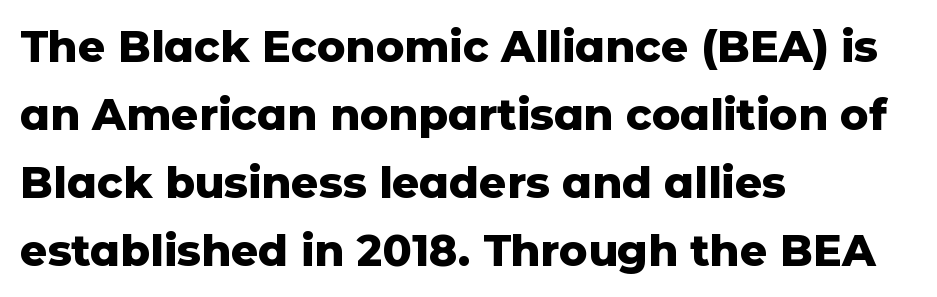
{"serif": "no", "italic": "no", "bold": "yes", "weight": "heavy", "width": "normal", "stroke_contrast": "low", "x_height": "medium", "monospaced": "no", "underline": "no", "align": "left", "line_spacing": "normal", "line_spacing_ratio": 1.58, "letter_spacing": "normal", "letter_spacing_em": 0.0, "glyph_px": 43}
